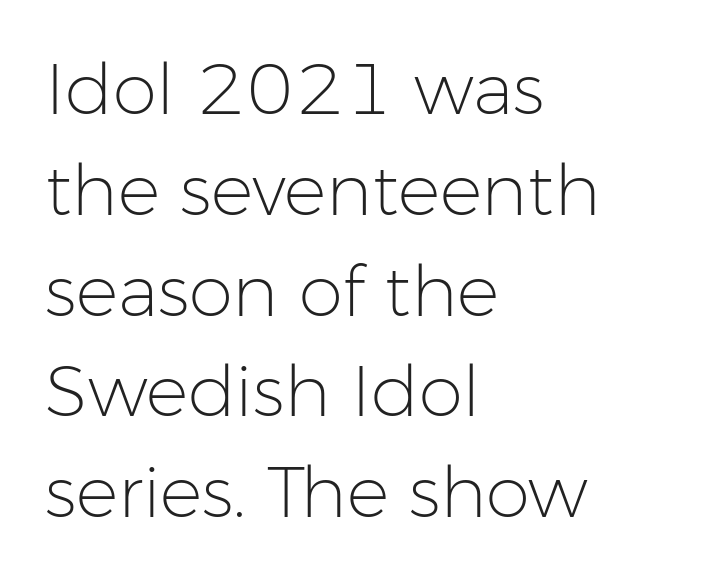
Q: Is the text bold? A: No.
Q: Is the text italic (slanted)? A: No, it is upright.
Q: Is the typeface a serif or a sans-serif typeface? A: Sans-serif.
Q: Is the text underlined? A: No.
Q: How is the paragraph aligned? A: Left-aligned.
Q: Is the spacing between letters normal or unusually wide? A: Normal.
Q: Is the spacing between lines tight, normal or loose? A: Normal.
Q: Width (condensed, normal, or wide)? A: Normal.
Q: Stroke contrast? A: Low.
Q: x-height? A: Medium.
Q: Monospaced? A: No.
